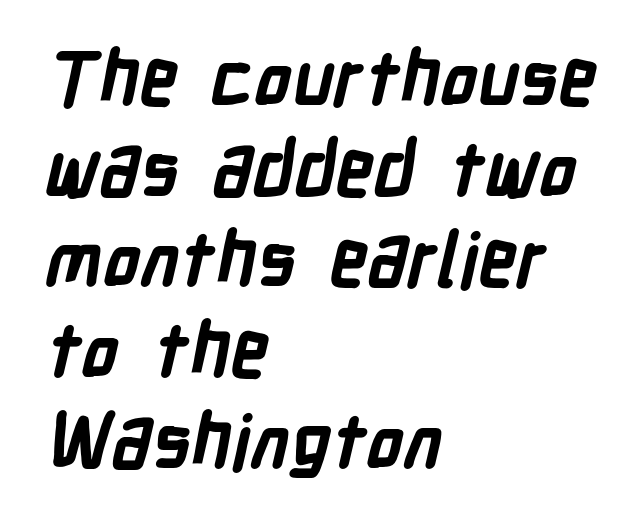
The image shows 75 px bold, condensed sans-serif type; set left-aligned, line spacing 1.21x, normal letter spacing, not underlined; low stroke contrast and a medium x-height.
